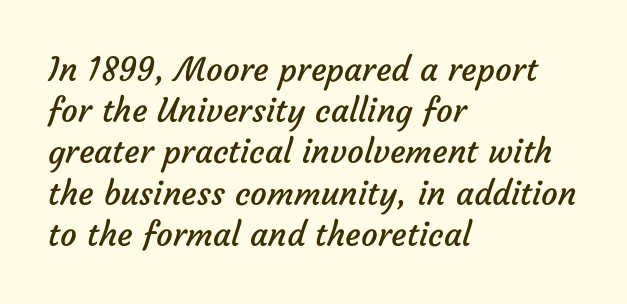
The image shows 33 px regular-weight sans-serif type; set left-aligned, normal line spacing (1.25x), normal letter spacing, not underlined; low stroke contrast and a medium x-height.
